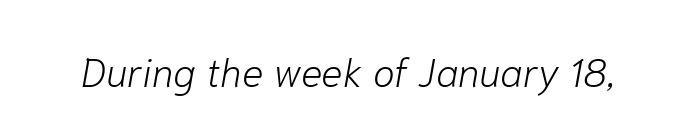
The image shows 40 px light type, italic (leaning right); set normal letter spacing, not underlined; low stroke contrast and a medium x-height.
